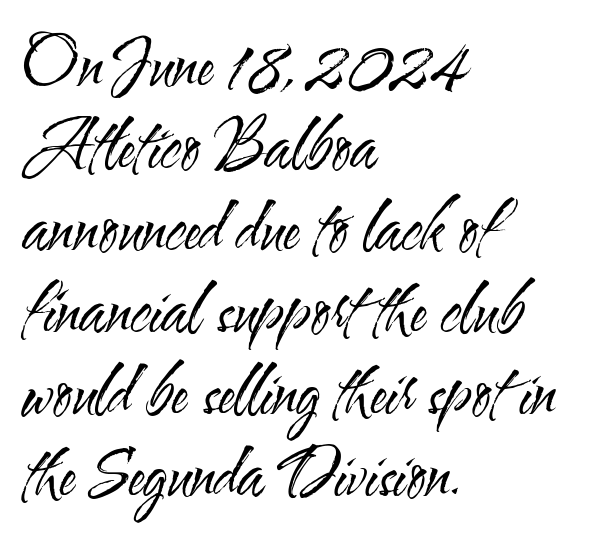
Where is the straight margin? On the left. These lines are rendered in a variable-pitch font. The lines sit at an ordinary, default distance from one another. The font is comparable to plain body text, perhaps lighter. These lines keep a tight, regular rhythm from letter to letter.
